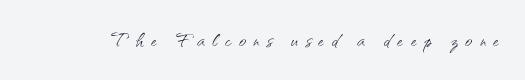
{"bold": "no", "underline": "no", "letter_spacing": "wide", "letter_spacing_em": 0.3, "glyph_px": 25}
